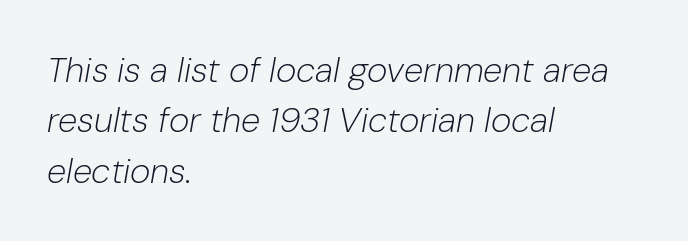
{"italic": "yes", "lean": "right", "slant_degrees": 10, "bold": "no", "weight": "light", "width": "normal", "stroke_contrast": "low", "x_height": "medium", "monospaced": "no", "underline": "no", "align": "left", "line_spacing": "normal", "line_spacing_ratio": 1.44, "letter_spacing": "normal", "letter_spacing_em": 0.0, "glyph_px": 35}
